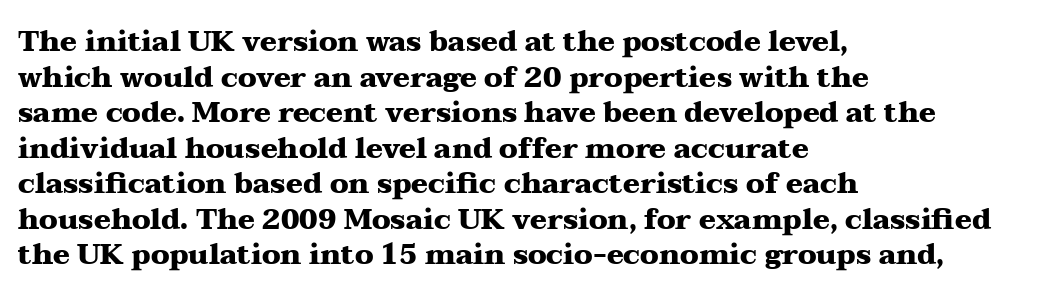
Unlike a clean sans, this face finishes its strokes with serifs. Casual observation: everything's shoved over to the left. Caption: standard tracking, unaltered. Think of a printed novel: that variable character pitch is what you see here. Stroke thickness is high; the sample reads as a true bold.
